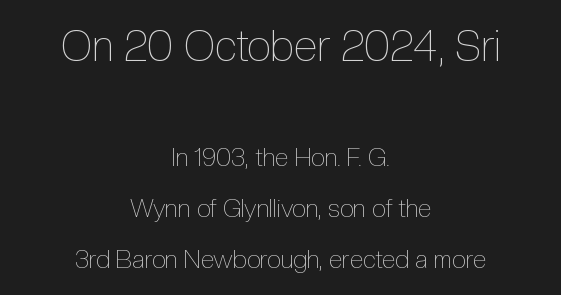
The image shows 43 px thin, condensed type, upright; set centered, loose line spacing (2.04x), normal letter spacing, not underlined; the first (top) block is 1.72x larger; a medium x-height.
